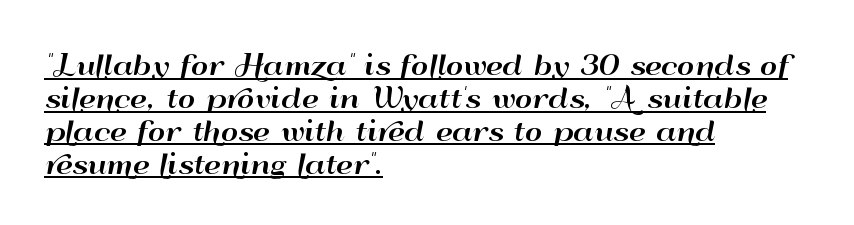
Q: Is the text italic (slanted)? A: Yes.
Q: Is the text underlined? A: Yes.
Q: How is the paragraph aligned? A: Left-aligned.
Q: Is the spacing between letters normal or unusually wide? A: Normal.
